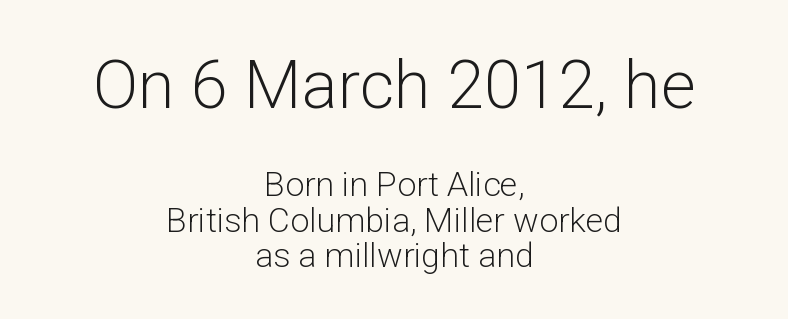
Q: Is the text bold? A: No.
Q: Is the text italic (slanted)? A: No, it is upright.
Q: Is the typeface a serif or a sans-serif typeface? A: Sans-serif.
Q: Is the text underlined? A: No.
Q: How is the paragraph aligned? A: Centered.
Q: Is the spacing between letters normal or unusually wide? A: Normal.
Q: Is the spacing between lines tight, normal or loose? A: Tight.
Q: Which block of text is set in a larger size, the first (top) or the second (bottom)? A: The first (top) one.
Q: Width (condensed, normal, or wide)? A: Normal.
Q: Stroke contrast? A: Low.
Q: x-height? A: Medium.
Q: Monospaced? A: No.
